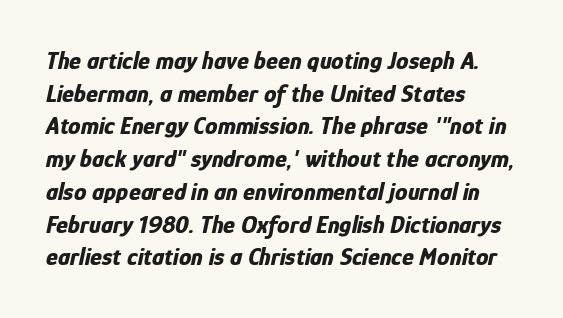
The image shows 25 px bold type, italic (leaning right); set left-aligned, normal line spacing (1.31x), normal letter spacing, not underlined.
